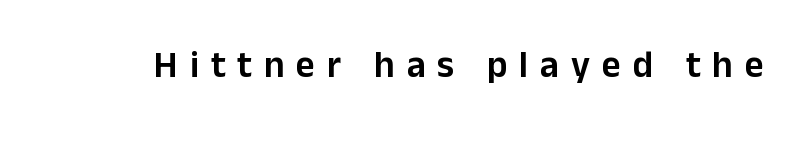
Each letter keeps its own natural width here, so spacing adapts to shape. Are there feet on the stems? There aren't — it's a sans. The typography opts for an upright posture over an oblique one. A typesetter would call this heavily tracked-out type. The strip under each line holds only bare page.
